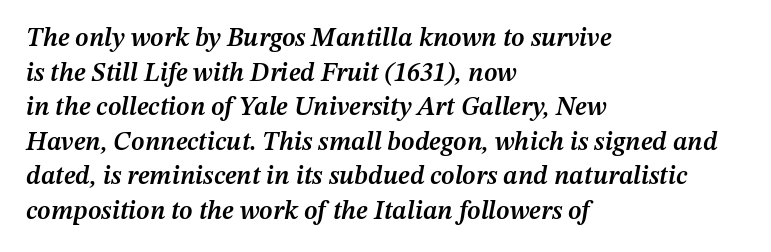
The image shows 26 px text type, italic (leaning right); set left-aligned, normal line spacing (1.33x), normal letter spacing, not underlined.
